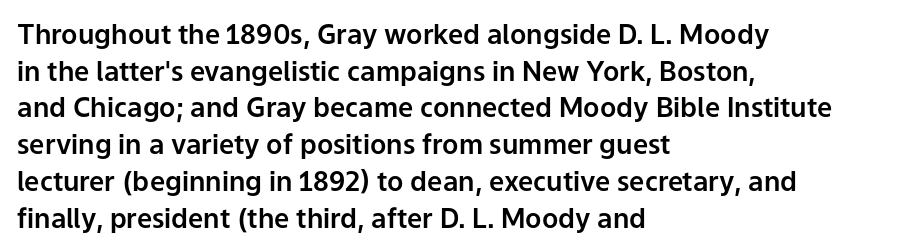
{"italic": "no", "underline": "no", "align": "left", "line_spacing": "normal", "line_spacing_ratio": 1.36, "letter_spacing": "normal", "letter_spacing_em": 0.0, "glyph_px": 27}
